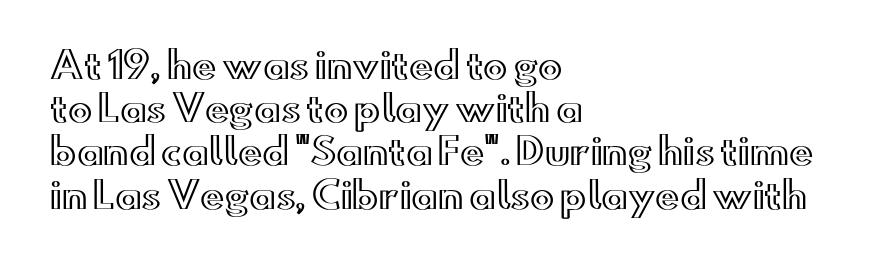
The image shows 36 px wide type, upright; set left-aligned, line spacing 1.2x, normal letter spacing, not underlined; a small x-height.
